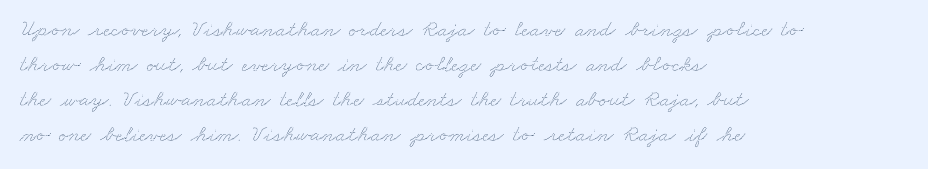
Q: Is the text underlined? A: No.
Q: How is the paragraph aligned? A: Left-aligned.
Q: Is the spacing between letters normal or unusually wide? A: Normal.
Q: Is the spacing between lines tight, normal or loose? A: Normal.
